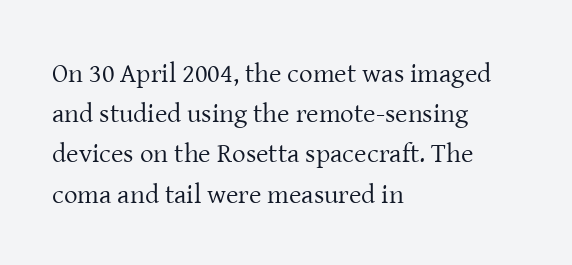
The paragraph shown leans on its left margin. Has an underline been added? It has not. The font's upright variant was chosen for this text. The cut favours lightness, reaching ordinary text weight at its darkest.
